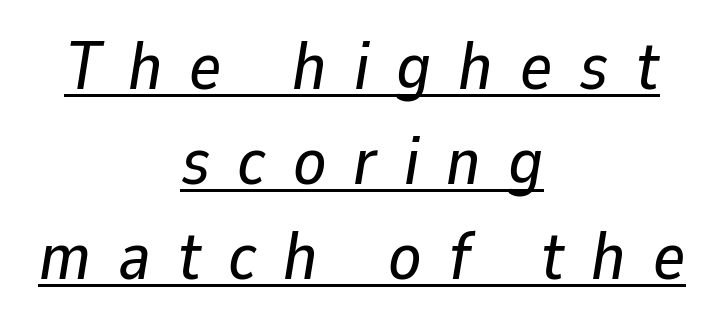
{"italic": "yes", "lean": "right", "slant_degrees": 9, "width": "normal", "stroke_contrast": "low", "x_height": "medium", "monospaced": "no", "underline": "yes", "align": "center", "line_spacing": "normal", "line_spacing_ratio": 1.4, "letter_spacing": "wide", "letter_spacing_em": 0.4, "glyph_px": 68}
